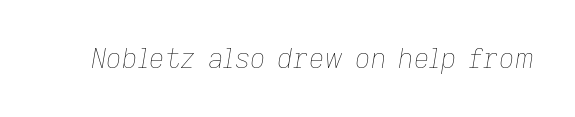
The image shows 27 px text type, italic (leaning right); set normal letter spacing, not underlined.
